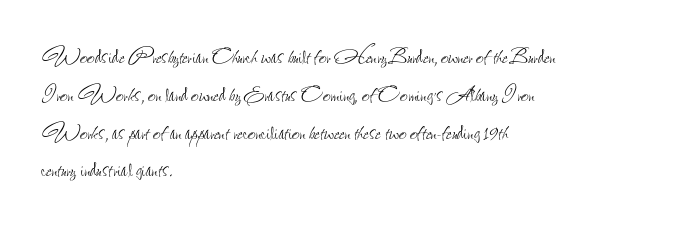
{"bold": "no", "underline": "no", "align": "left", "line_spacing": "normal", "line_spacing_ratio": 1.4, "letter_spacing": "normal", "letter_spacing_em": 0.0, "glyph_px": 27}
